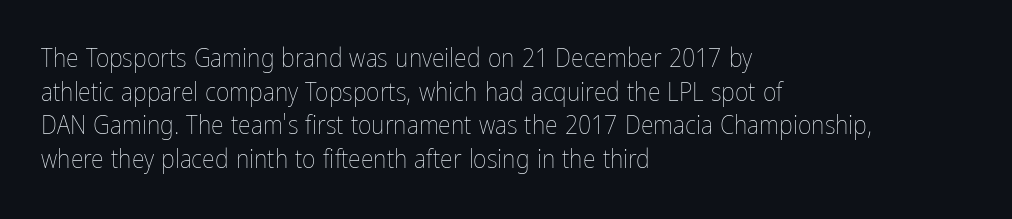
Interline gaps are of average width in this sample. In terms of posture, this sample is upright. Teacher's note: observe the even left margin — that is flush-left alignment. The cut favours lightness, reaching ordinary text weight at its darkest.
